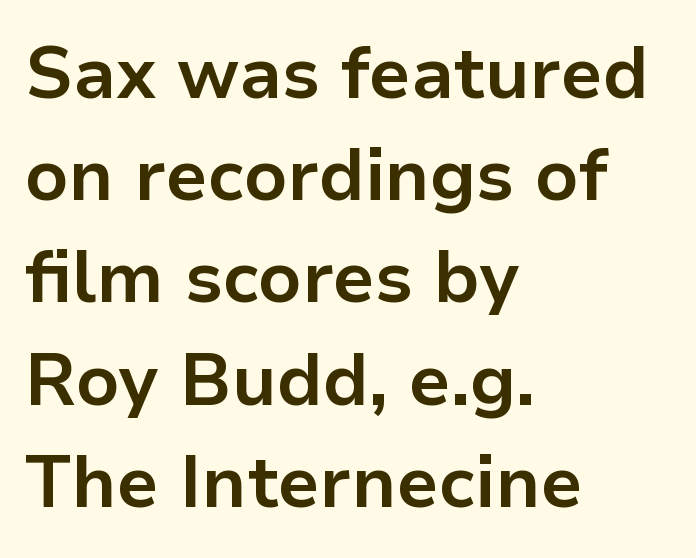
Q: Is the text bold? A: Yes.
Q: Is the text italic (slanted)? A: No, it is upright.
Q: Is the typeface a serif or a sans-serif typeface? A: Sans-serif.
Q: Is the text underlined? A: No.
Q: How is the paragraph aligned? A: Left-aligned.
Q: Is the spacing between letters normal or unusually wide? A: Normal.
Q: Is the spacing between lines tight, normal or loose? A: Normal.
Q: Width (condensed, normal, or wide)? A: Normal.
Q: Stroke contrast? A: Low.
Q: x-height? A: Medium.
Q: Monospaced? A: No.
